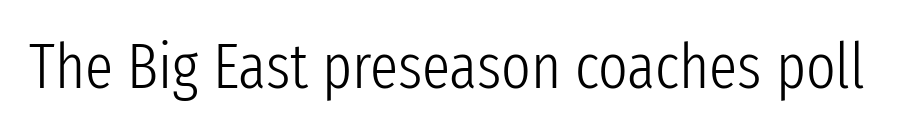
Proportional: the letters do not fall into vertical columns. I'd call this a sans setting — the letters go barefoot. Bold? No — there's no thickening of the strokes. Short note: letters normally spaced. This sample uses an upright cut, with every glyph sitting square on the baseline.
